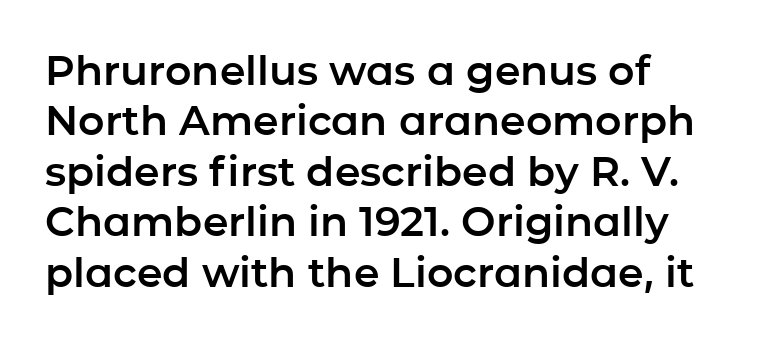
Characters follow at the spacing the type designer built in. Think of a printed novel: that variable character pitch is what you see here. The words here are not underlined. No feet cap the strokes, marking this as sans-serif type.
